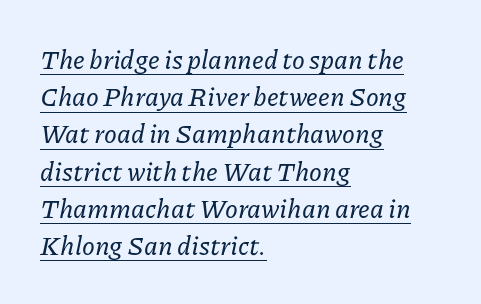
Q: Is the text italic (slanted)? A: Yes, it leans right by about 11 degrees.
Q: Is the text underlined? A: Yes.
Q: How is the paragraph aligned? A: Left-aligned.
Q: Is the spacing between letters normal or unusually wide? A: Normal.
Q: Is the spacing between lines tight, normal or loose? A: Normal.
